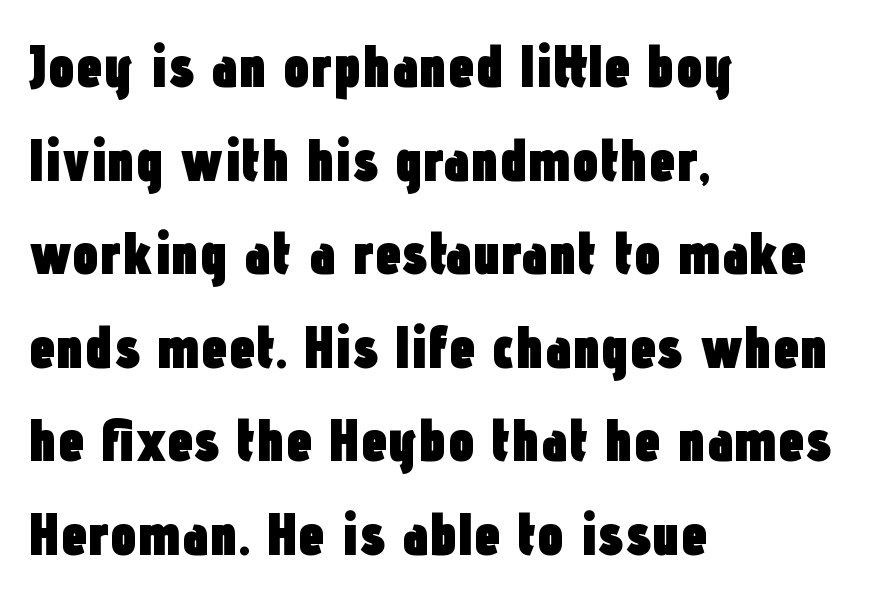
The image shows 60 px heavy, condensed sans-serif type, upright; set left-aligned, normal line spacing (1.56x), normal letter spacing, not underlined; low stroke contrast and a medium x-height.
